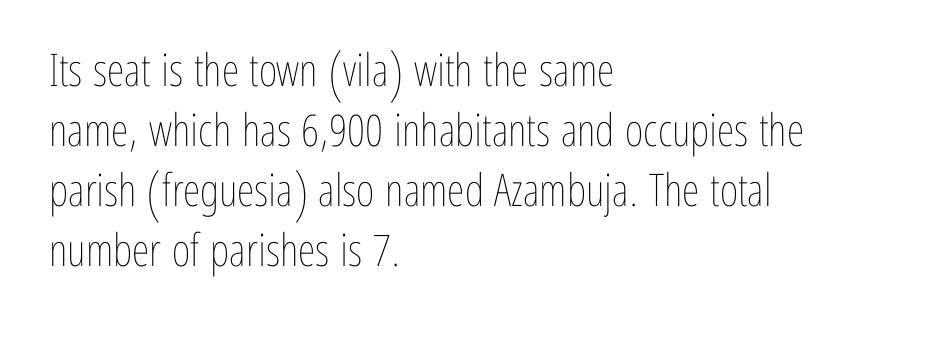
Q: Is the text bold? A: No.
Q: Is the text italic (slanted)? A: No, it is upright.
Q: Is the text underlined? A: No.
Q: How is the paragraph aligned? A: Left-aligned.
Q: Is the spacing between letters normal or unusually wide? A: Normal.
Q: Is the spacing between lines tight, normal or loose? A: Normal.
Q: Width (condensed, normal, or wide)? A: Condensed.
Q: Stroke contrast? A: Low.
Q: x-height? A: Medium.
Q: Monospaced? A: No.
